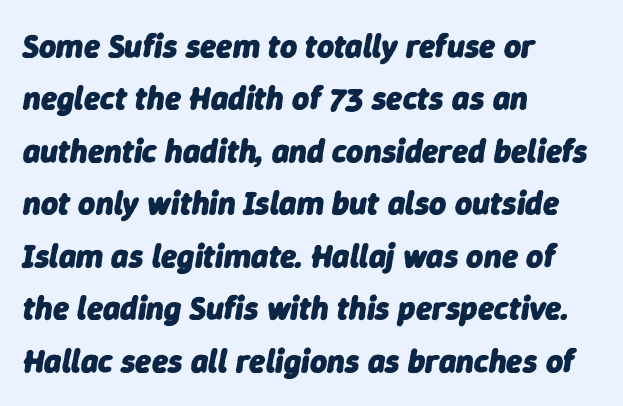
The font's italic variant was chosen for this text. Underlining? Definitely not there. A normal amount of white space separates one row of letters from the next. The face used here is proportionally spaced, like ordinary book or web type.
